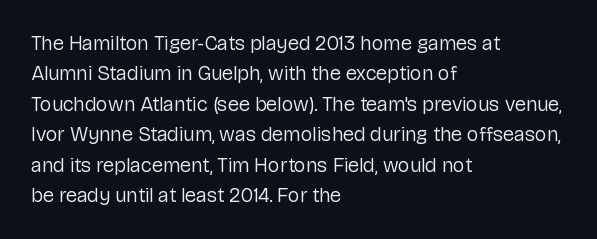
Q: Is the text bold? A: No.
Q: Is the text italic (slanted)? A: No, it is upright.
Q: Is the text underlined? A: No.
Q: How is the paragraph aligned? A: Left-aligned.
Q: Is the spacing between letters normal or unusually wide? A: Normal.
Q: Is the spacing between lines tight, normal or loose? A: Normal.
